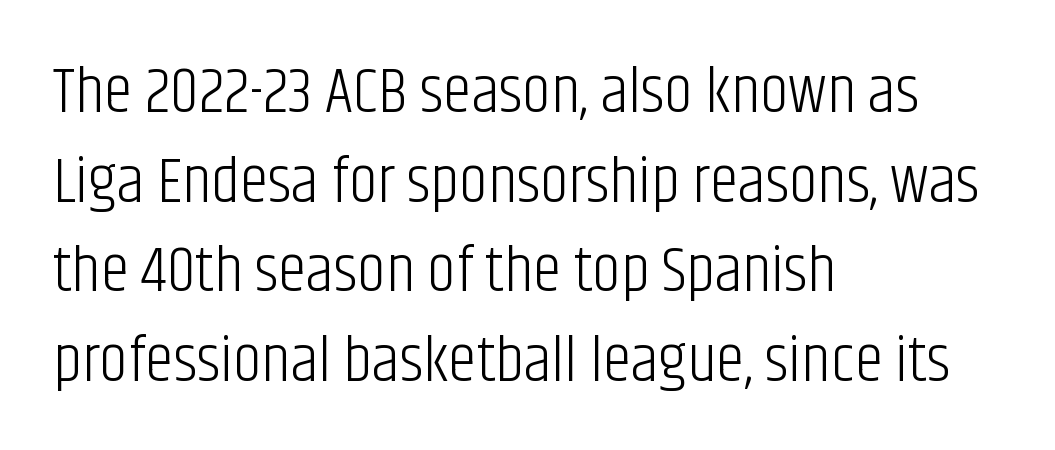
Q: Is the text bold? A: No.
Q: Is the text italic (slanted)? A: No, it is upright.
Q: Is the typeface a serif or a sans-serif typeface? A: Sans-serif.
Q: Is the text underlined? A: No.
Q: How is the paragraph aligned? A: Left-aligned.
Q: Is the spacing between letters normal or unusually wide? A: Normal.
Q: Is the spacing between lines tight, normal or loose? A: Normal.
Q: Width (condensed, normal, or wide)? A: Condensed.
Q: Stroke contrast? A: Low.
Q: x-height? A: Large.
Q: Monospaced? A: No.
